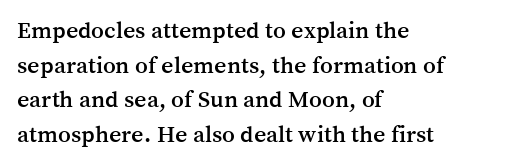
{"italic": "no", "underline": "no", "align": "left", "line_spacing": "normal", "line_spacing_ratio": 1.44, "letter_spacing": "normal", "letter_spacing_em": 0.0, "glyph_px": 24}
